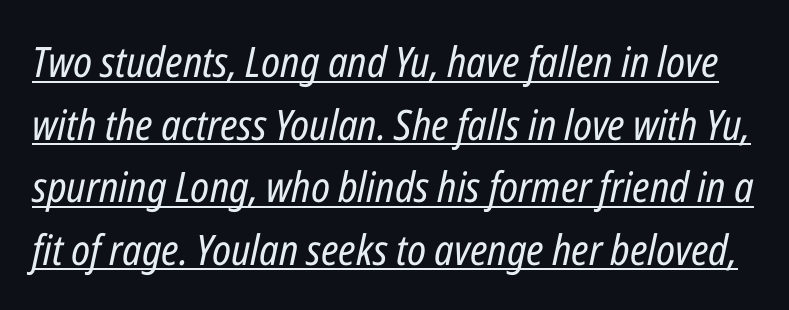
The typesetter has applied underlining to the passage shown. Honestly, the row spacing looks completely unremarkable. These lines are rendered in a variable-pitch font. The face used here has a pronounced slope to its letters.
